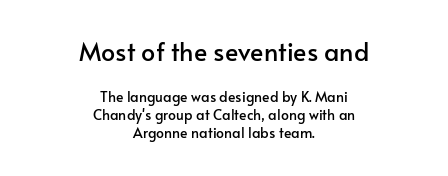
Horizontal alignment here is central, giving a formal, balanced look. Reading down the column, the eye jumps a familiar distance to each next line. The horizontal fit of the characters is conventional and even. These two chunks differ in scale, with the top chunk taking the larger measure.
